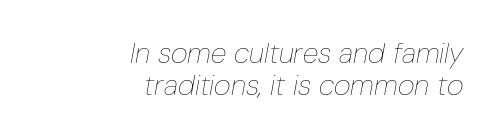
The image shows 29 px thin, condensed type, italic (leaning right); set right-aligned, tight line spacing (1.11x), normal letter spacing, not underlined; low stroke contrast and a medium x-height.
